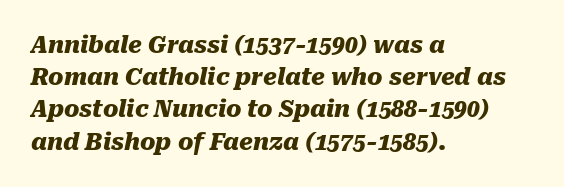
The image shows 23 px bold type, italic (leaning right); set left-aligned, normal line spacing (1.4x), normal letter spacing, not underlined.
